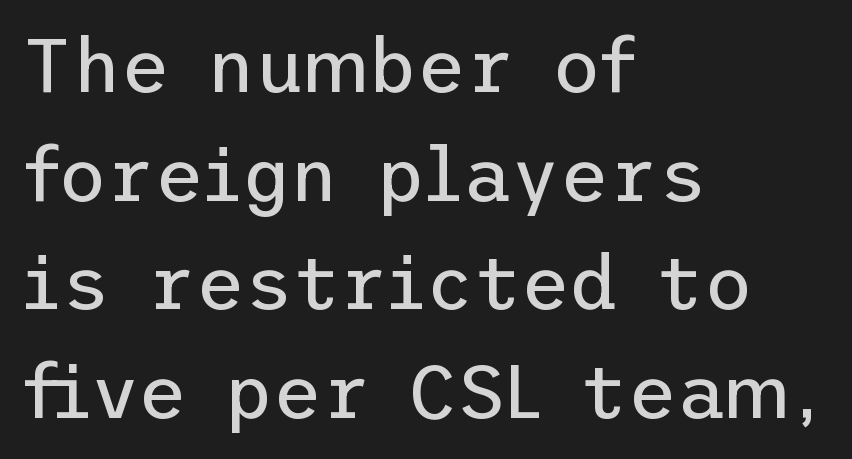
A normal amount of white space separates one row of letters from the next. It's the straight-up-and-down kind of type. These glyphs show unthickened strokes, regular width or finer. There is no visible air inserted between adjacent glyphs.
